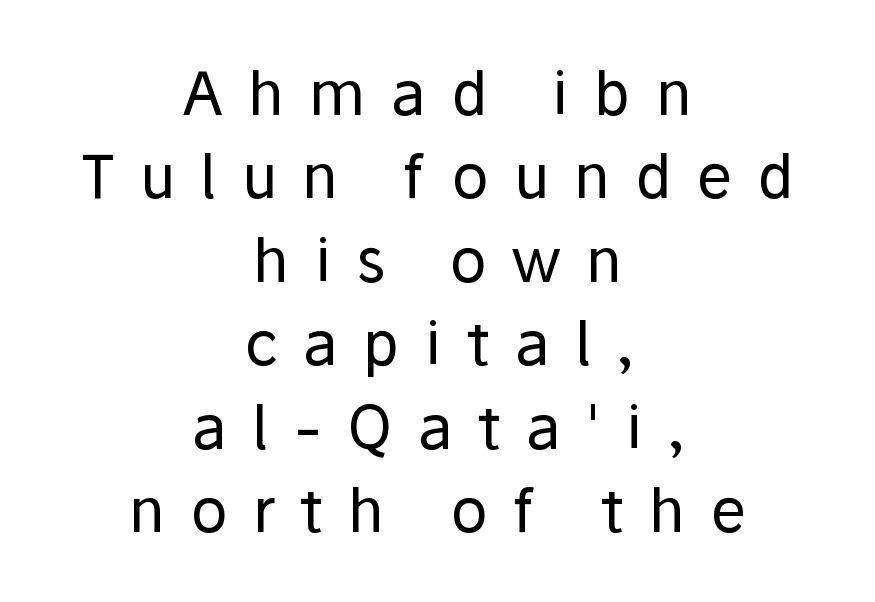
Q: Is the text bold? A: No.
Q: Is the text italic (slanted)? A: No, it is upright.
Q: Is the typeface a serif or a sans-serif typeface? A: Sans-serif.
Q: Is the text underlined? A: No.
Q: How is the paragraph aligned? A: Centered.
Q: Is the spacing between letters normal or unusually wide? A: Unusually wide.
Q: Is the spacing between lines tight, normal or loose? A: Normal.
Q: Width (condensed, normal, or wide)? A: Normal.
Q: Stroke contrast? A: Low.
Q: x-height? A: Medium.
Q: Monospaced? A: No.
